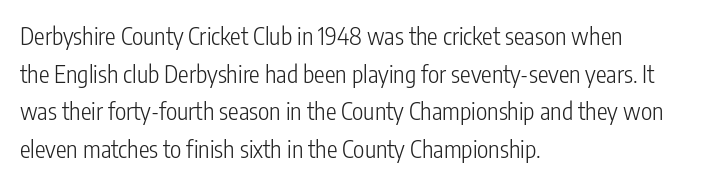
The setting favours the left margin, as ordinary paragraphs usually do. The face looks like a standard text weight, possibly lighter. Each row of text sits above clean, open space. Posture: straight, roman, zero tilt.
